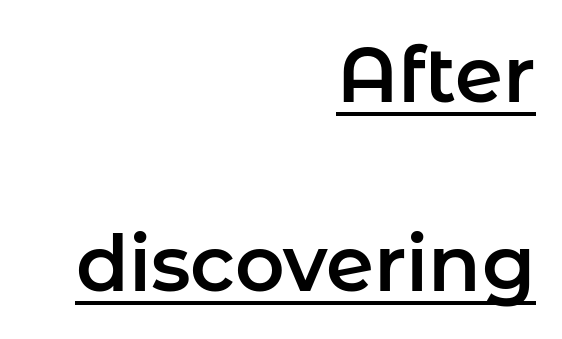
{"serif": "no", "italic": "no", "width": "normal", "stroke_contrast": "low", "x_height": "medium", "monospaced": "no", "underline": "yes", "align": "right", "line_spacing": "loose", "line_spacing_ratio": 2.46, "letter_spacing": "normal", "letter_spacing_em": 0.0, "glyph_px": 77}
